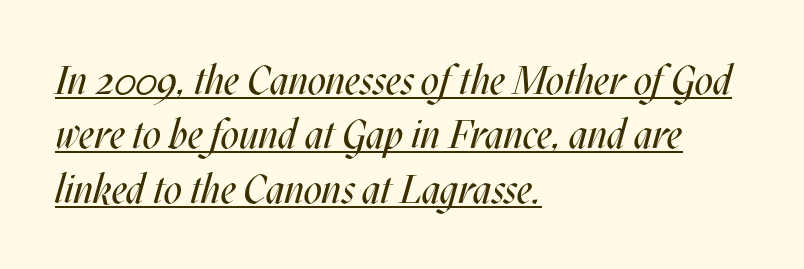
{"italic": "yes", "lean": "right", "slant_degrees": 17, "bold": "no", "weight": "regular", "width": "condensed", "stroke_contrast": "medium", "x_height": "large", "monospaced": "no", "underline": "yes", "align": "left", "line_spacing": "normal", "line_spacing_ratio": 1.36, "letter_spacing": "normal", "letter_spacing_em": 0.0, "glyph_px": 40}
